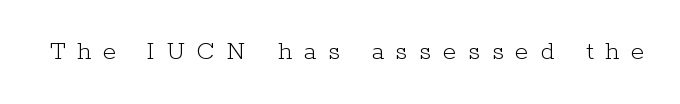
{"italic": "no", "bold": "no", "underline": "no", "letter_spacing": "wide", "letter_spacing_em": 0.44, "glyph_px": 27}
